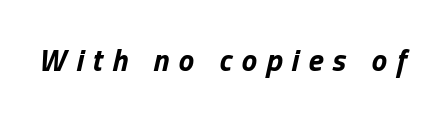
{"italic": "yes", "lean": "right", "slant_degrees": 13, "bold": "yes", "weight": "bold", "width": "normal", "stroke_contrast": "low", "x_height": "medium", "monospaced": "no", "underline": "no", "letter_spacing": "wide", "letter_spacing_em": 0.3, "glyph_px": 31}
